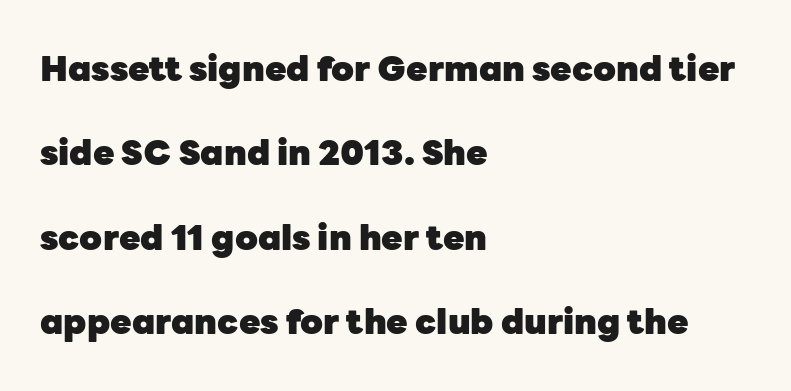
{"serif": "no", "italic": "no", "bold": "yes", "weight": "heavy", "width": "normal", "stroke_contrast": "low", "x_height": "medium", "monospaced": "no", "underline": "no", "align": "left", "line_spacing": "loose", "line_spacing_ratio": 2.41, "letter_spacing": "normal", "letter_spacing_em": 0.0, "glyph_px": 35}
